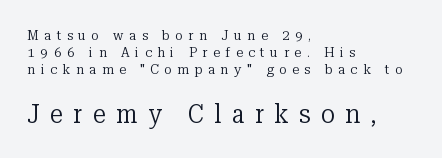
The image shows 26 px text type, upright; set left-aligned, line spacing 1.2x, unusually wide letter spacing (+0.4 em), not underlined; the second (bottom) block is 1.86x larger.
